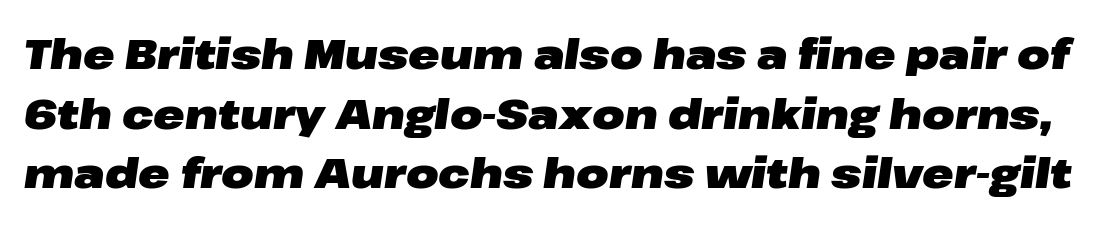
Do the characters align in a grid? No, the font is proportional. Short note: letters normally spaced. The area under the type is left untouched. Emphasis by weight is at full strength: bold. In terms of posture, this sample is oblique. One glance says typical: line gaps are just what's usual.
